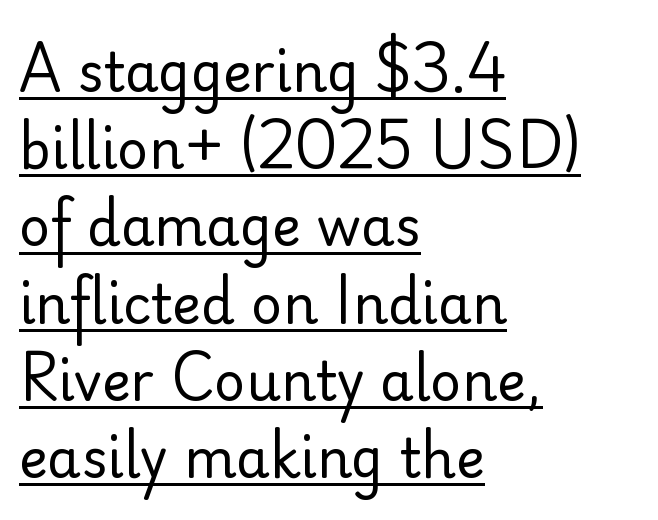
Q: Is the text bold? A: No.
Q: Is the text italic (slanted)? A: No, it is upright.
Q: Is the typeface a serif or a sans-serif typeface? A: Sans-serif.
Q: Is the text underlined? A: Yes.
Q: How is the paragraph aligned? A: Left-aligned.
Q: Is the spacing between letters normal or unusually wide? A: Normal.
Q: Is the spacing between lines tight, normal or loose? A: Normal.
Q: Width (condensed, normal, or wide)? A: Normal.
Q: Stroke contrast? A: Low.
Q: x-height? A: Small.
Q: Monospaced? A: No.
